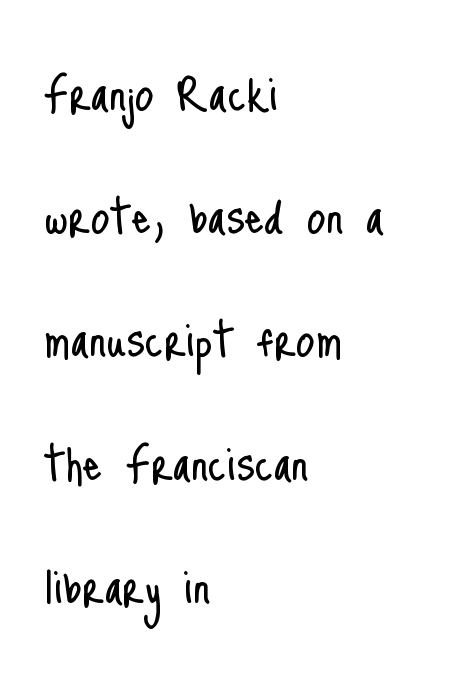
{"serif": "no", "italic": "no", "bold": "no", "weight": "light", "width": "condensed", "stroke_contrast": "low", "x_height": "small", "monospaced": "no", "underline": "no", "align": "left", "line_spacing": "loose", "line_spacing_ratio": 2.02, "letter_spacing": "normal", "letter_spacing_em": 0.0, "glyph_px": 61}
